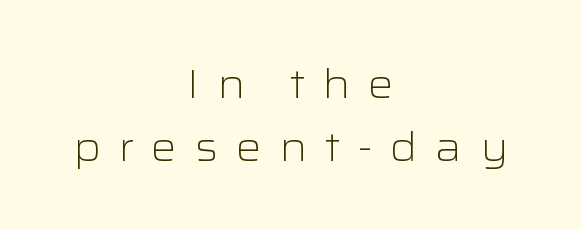
Q: Is the text bold? A: No.
Q: Is the text italic (slanted)? A: No, it is upright.
Q: Is the typeface a serif or a sans-serif typeface? A: Sans-serif.
Q: Is the text underlined? A: No.
Q: How is the paragraph aligned? A: Centered.
Q: Is the spacing between letters normal or unusually wide? A: Unusually wide.
Q: Is the spacing between lines tight, normal or loose? A: Normal.
Q: Width (condensed, normal, or wide)? A: Wide.
Q: Stroke contrast? A: Low.
Q: x-height? A: Medium.
Q: Monospaced? A: No.
